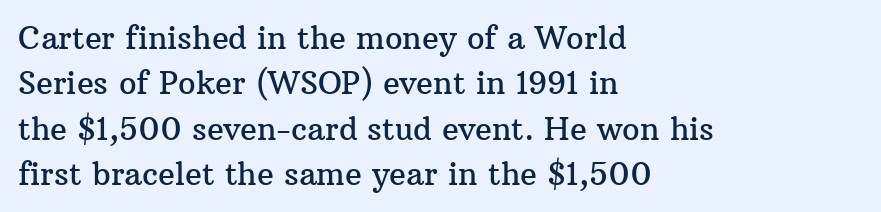
Letter spacing: default. Visually the block forms a straight wall on the left and a jagged coastline on the right. The rows are spaced the way most documents space them. Designer's note — italics off, roman on. Each row of text sits above clean, open space.
